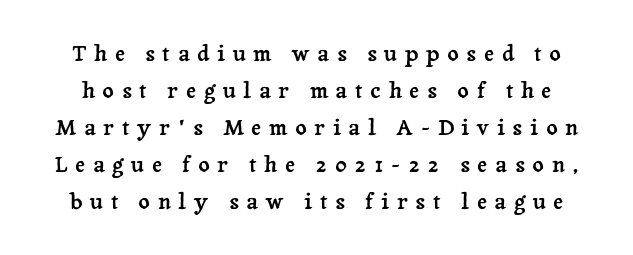
Q: Is the text italic (slanted)? A: No, it is upright.
Q: Is the text underlined? A: No.
Q: Is the spacing between letters normal or unusually wide? A: Unusually wide.
Q: Is the spacing between lines tight, normal or loose? A: Normal.
